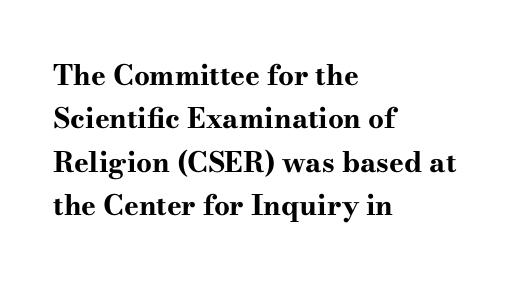
{"serif": "yes", "italic": "no", "bold": "yes", "weight": "bold", "width": "wide", "stroke_contrast": "high", "x_height": "small", "monospaced": "no", "underline": "no", "align": "left", "line_spacing": "normal", "line_spacing_ratio": 1.55, "letter_spacing": "normal", "letter_spacing_em": 0.0, "glyph_px": 28}
